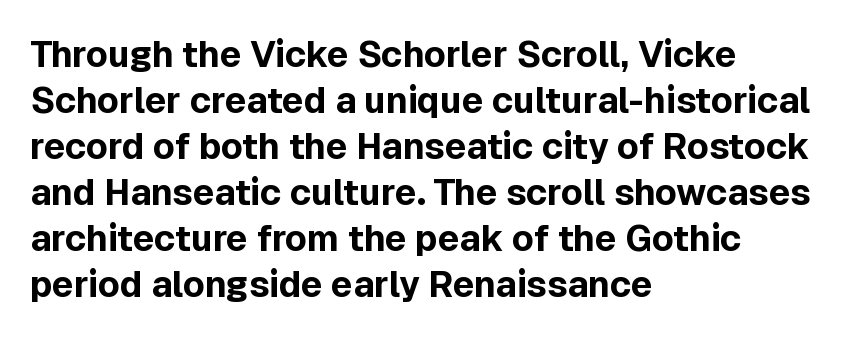
The image shows 36 px bold sans-serif type, upright; set left-aligned, normal line spacing (1.28x), normal letter spacing, not underlined; a medium x-height.
